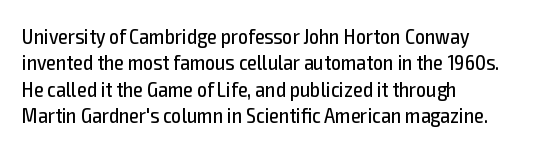
This sample uses an upright cut, with every glyph sitting square on the baseline. Underlining? Definitely not there. Heaviness? Minimal to ordinary, like unemphasized prose. Short note: letters normally spaced. Where is the straight margin? On the left.
